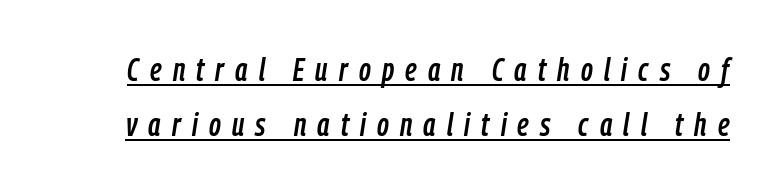
The image shows 32 px condensed type, italic (leaning right); set line spacing 1.72x, unusually wide letter spacing (+0.35 em), underlined; low stroke contrast and a medium x-height.
